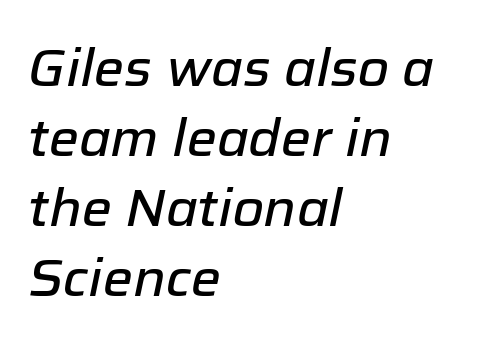
The image shows 51 px text type, italic (leaning right); set left-aligned, normal line spacing (1.37x), normal letter spacing, not underlined; low stroke contrast and a medium x-height.
